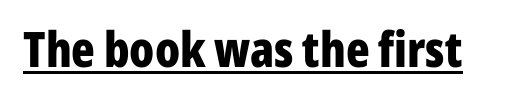
{"serif": "no", "italic": "no", "bold": "yes", "weight": "bold", "width": "condensed", "stroke_contrast": "low", "x_height": "medium", "monospaced": "no", "underline": "yes", "letter_spacing": "normal", "letter_spacing_em": 0.0, "glyph_px": 49}
